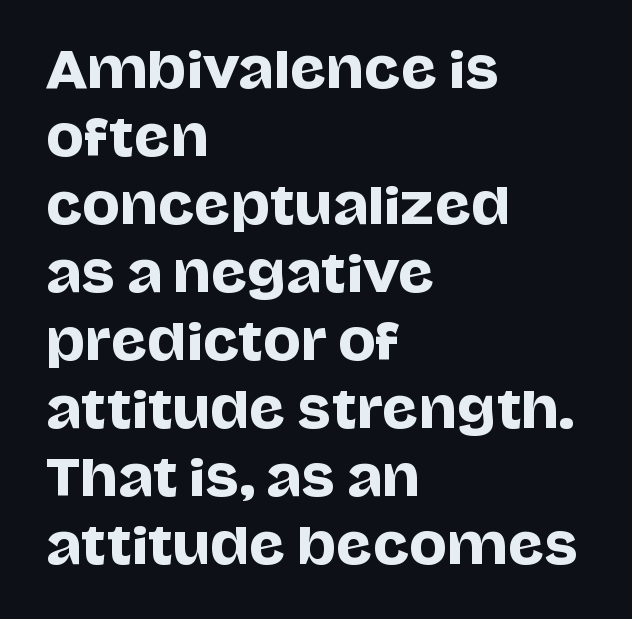
{"serif": "no", "italic": "no", "width": "normal", "stroke_contrast": "low", "x_height": "large", "monospaced": "no", "underline": "no", "align": "left", "line_spacing": "normal", "line_spacing_ratio": 1.36, "letter_spacing": "normal", "letter_spacing_em": 0.0, "glyph_px": 50}
